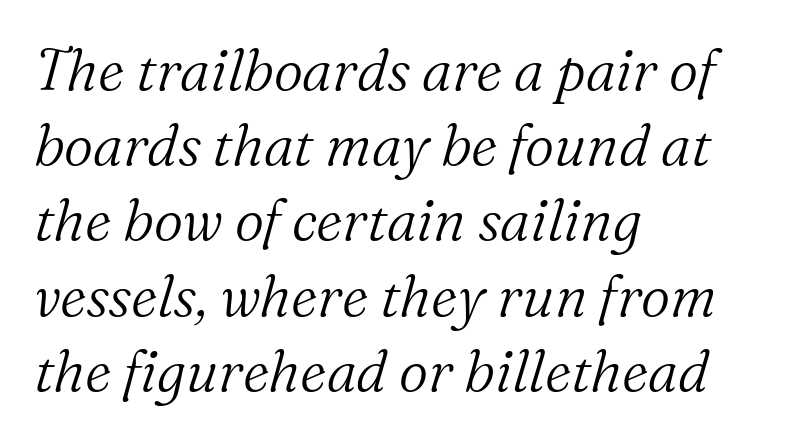
{"serif": "yes", "italic": "yes", "lean": "right", "slant_degrees": 16, "bold": "no", "weight": "light", "width": "normal", "stroke_contrast": "medium", "x_height": "medium", "monospaced": "no", "underline": "no", "align": "left", "line_spacing": "normal", "line_spacing_ratio": 1.32, "letter_spacing": "normal", "letter_spacing_em": 0.0, "glyph_px": 57}
